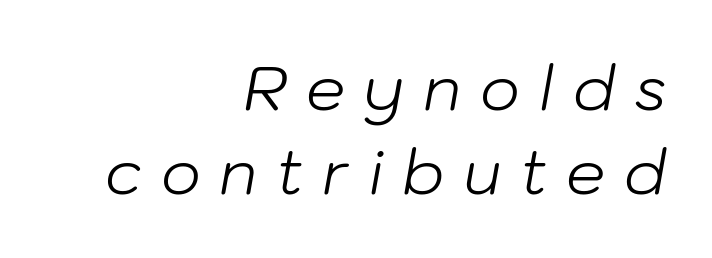
No word sits above an underline. Style check: oblique. The strokes are not fattened; the text isn't bold. The passage shown is typed in a proportional face where columns would drift.
